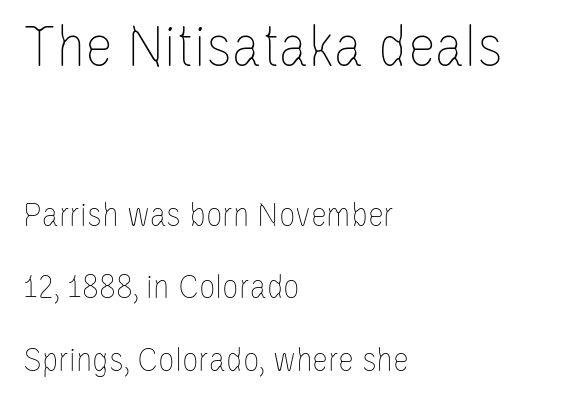
The image shows 63 px thin, condensed type, upright; set left-aligned, loose line spacing (2.02x), normal letter spacing, not underlined; the first (top) block is 1.75x larger; low stroke contrast and a large x-height.
